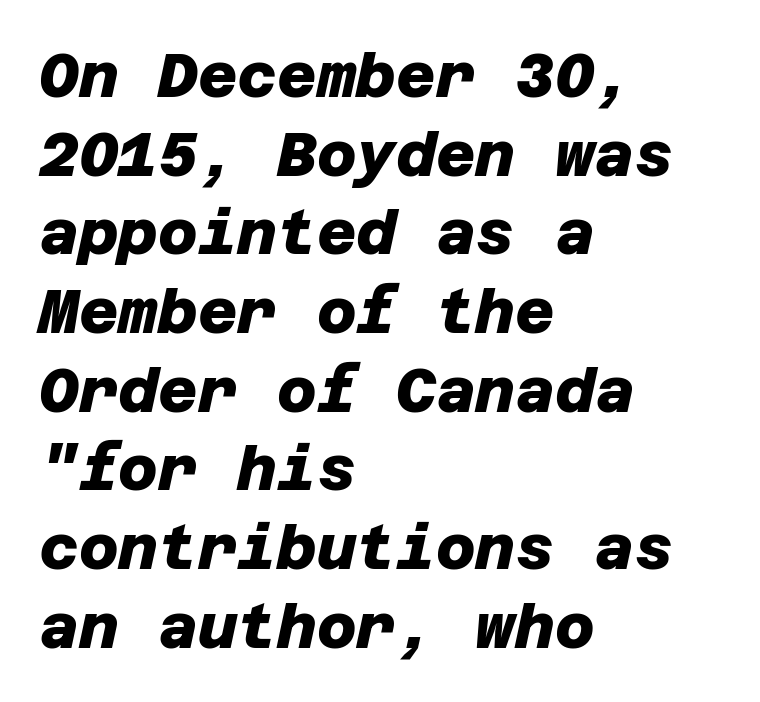
{"serif": "no", "bold": "yes", "weight": "heavy", "width": "normal", "stroke_contrast": "low", "x_height": "large", "underline": "no", "align": "left", "line_spacing": "normal", "line_spacing_ratio": 1.29, "letter_spacing": "normal", "letter_spacing_em": 0.0, "glyph_px": 61}
